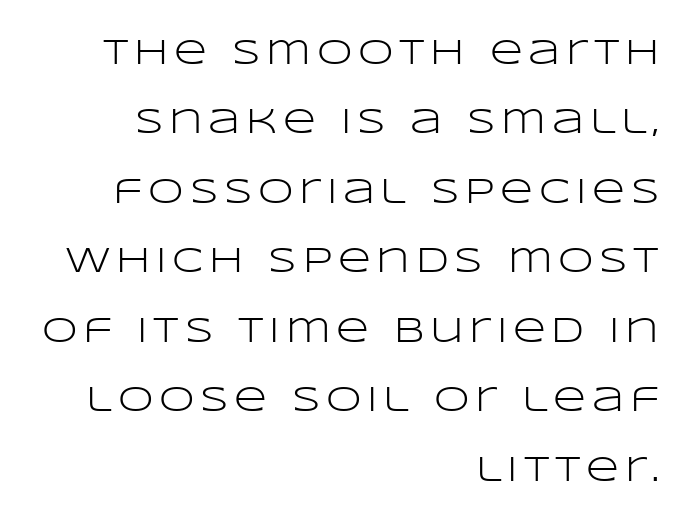
The image shows 36 px light, wide sans-serif type, upright; set right-aligned, loose line spacing (1.93x), not underlined; low stroke contrast and a large x-height.
